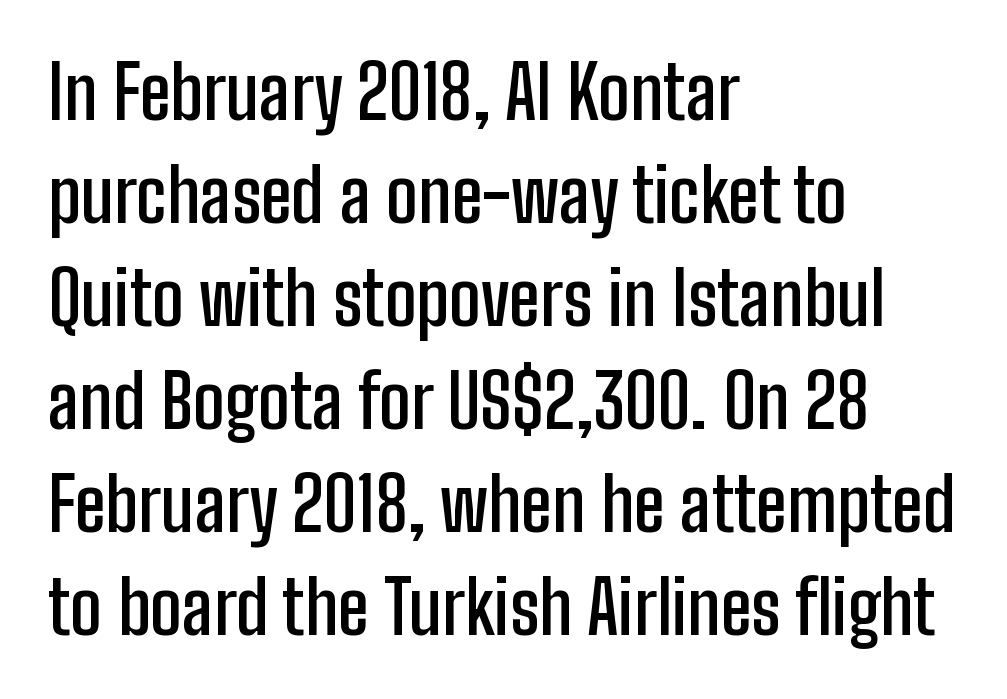
The image shows 73 px semibold, condensed sans-serif type, upright; set left-aligned, normal line spacing (1.41x), normal letter spacing, not underlined; low stroke contrast and a medium x-height.
